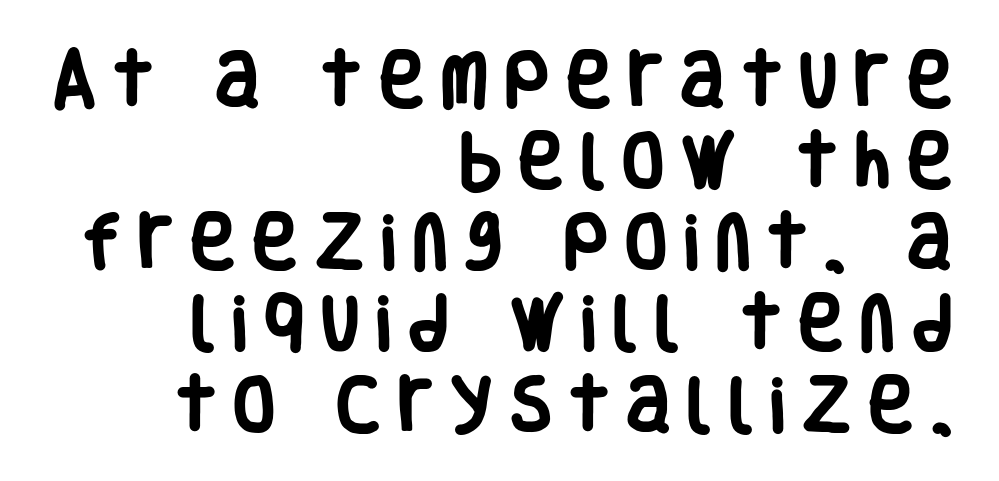
Caption: expanded tracking, letters set apart. Classification — sans serif. Regarding leading, the lines here are spaced in the standard way. Descenders hang freely into open space. Plenty of ink on the page — the face is bold. The face used here is proportionally spaced, like ordinary book or web type.
